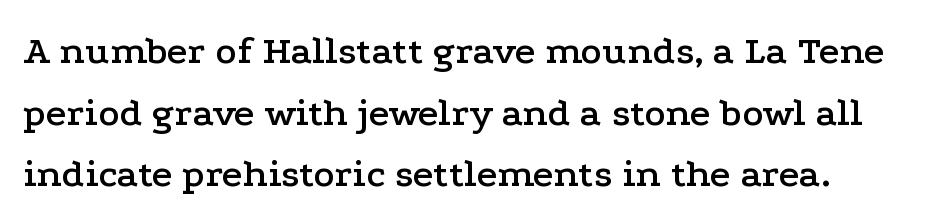
{"serif": "yes", "italic": "no", "width": "wide", "stroke_contrast": "low", "x_height": "medium", "monospaced": "no", "underline": "no", "align": "left", "line_spacing": "normal", "line_spacing_ratio": 1.54, "letter_spacing": "normal", "letter_spacing_em": 0.0, "glyph_px": 40}
